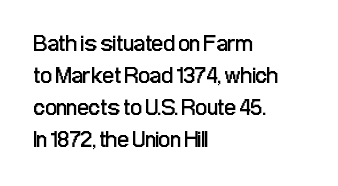
Caption: standard tracking, unaltered. Does the leading feel generous? No, just average. The lines are quadded left. Check the space under the baseline: it is left empty.
